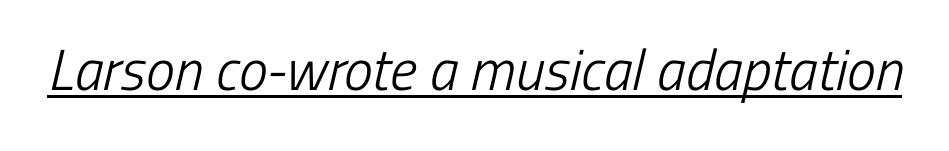
The face used here is rendered with its standard letterfit. Character widths vary here, with narrow letters taking less room than wide ones. Summary of weight: not heavy and not bold. A rule runs beneath these lines of type. Nothing sits at the stroke ends, so this counts as sans-serif.
